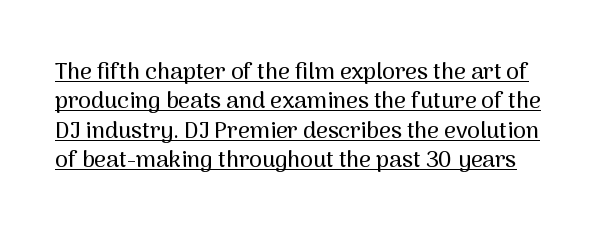
Q: Is the text italic (slanted)? A: No, it is upright.
Q: Is the text underlined? A: Yes.
Q: Is the spacing between letters normal or unusually wide? A: Normal.
Q: Is the spacing between lines tight, normal or loose? A: Normal.
